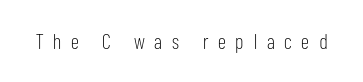
{"italic": "no", "bold": "no", "underline": "no", "letter_spacing": "wide", "letter_spacing_em": 0.46, "glyph_px": 21}
